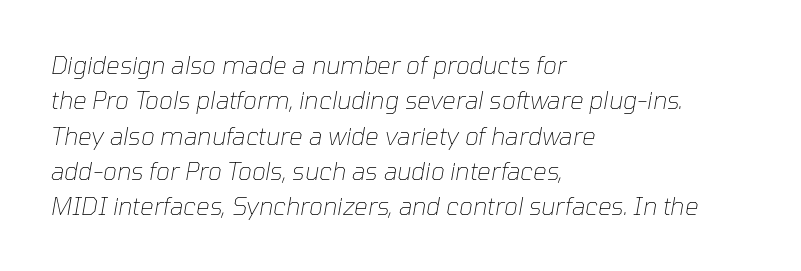
The image shows 24 px text type, italic (leaning right); set left-aligned, normal line spacing (1.47x), normal letter spacing, not underlined.
